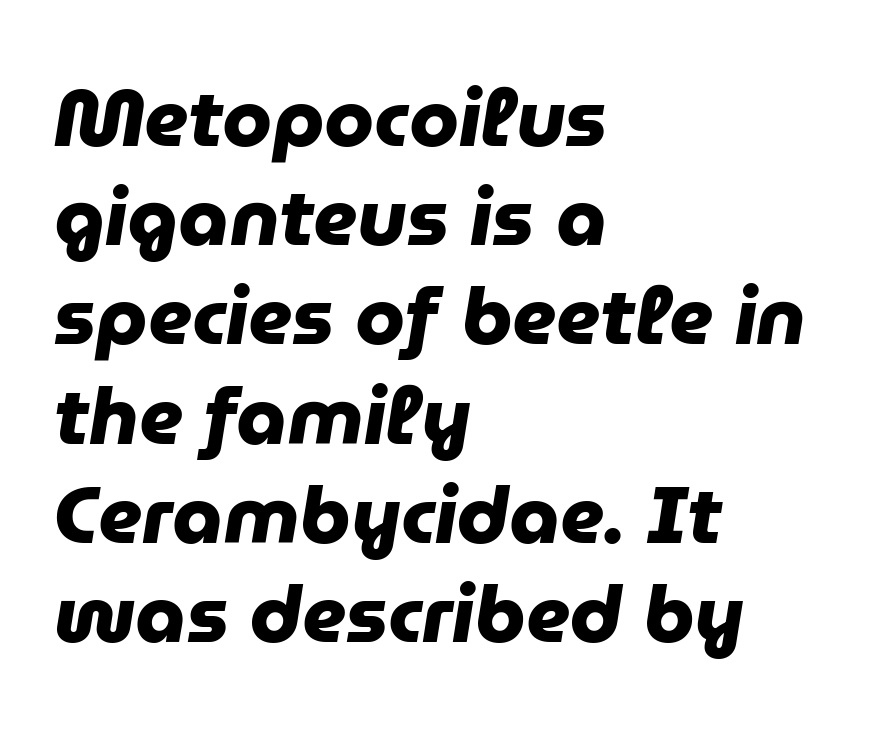
A full-strength bold gives these letters their thick strokes. Underlining? Definitely not there. Letter spacing: default. Is this a sans? Yes — the strokes have no serifs. The passage shown is typed in a proportional face where columns would drift.
